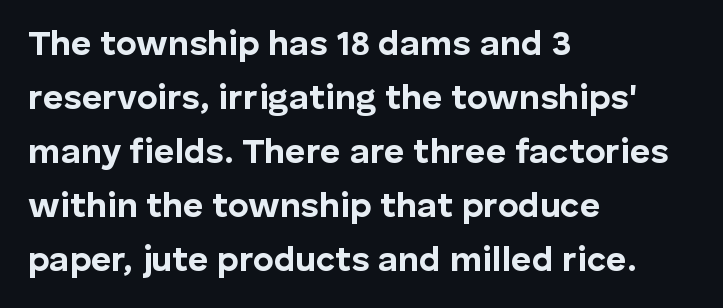
{"serif": "no", "italic": "no", "bold": "yes", "weight": "bold", "width": "normal", "stroke_contrast": "low", "x_height": "medium", "monospaced": "no", "underline": "no", "align": "left", "line_spacing": "normal", "line_spacing_ratio": 1.54, "letter_spacing": "normal", "letter_spacing_em": 0.0, "glyph_px": 35}
